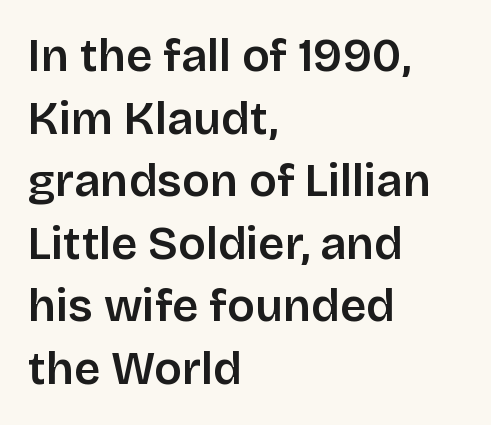
{"serif": "no", "italic": "no", "width": "normal", "stroke_contrast": "low", "x_height": "large", "monospaced": "no", "underline": "no", "align": "left", "line_spacing": "normal", "line_spacing_ratio": 1.36, "letter_spacing": "normal", "letter_spacing_em": 0.0, "glyph_px": 46}
